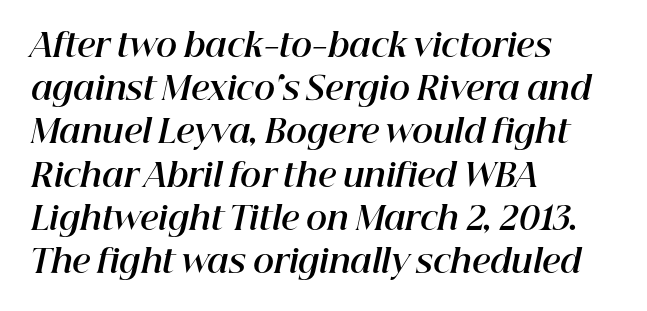
Left-aligned paragraph, ragged on the right. The passage shown is not underscored anywhere. You could not count columns in this text — the font is proportionally spaced. On the weight axis this lands at bold, roughly 700.
